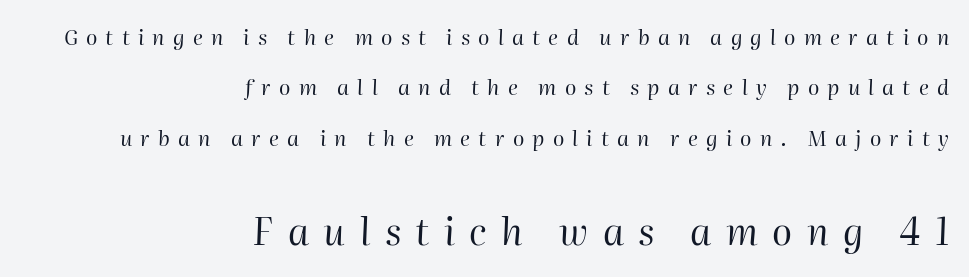
Stroke mass is kept to a normal reading level or below. Any mark beneath the type? The region is blank. It's the slanting kind of type. Spacing between characters has been opened up far beyond the box default.
